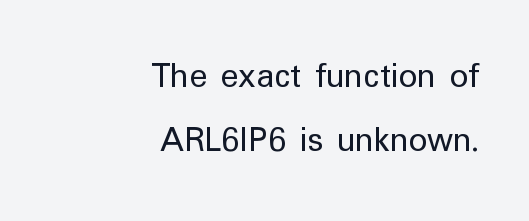
The image shows 37 px regular-weight sans-serif type, upright; set right-aligned, line spacing 1.73x, normal letter spacing, not underlined; low stroke contrast and a medium x-height.
